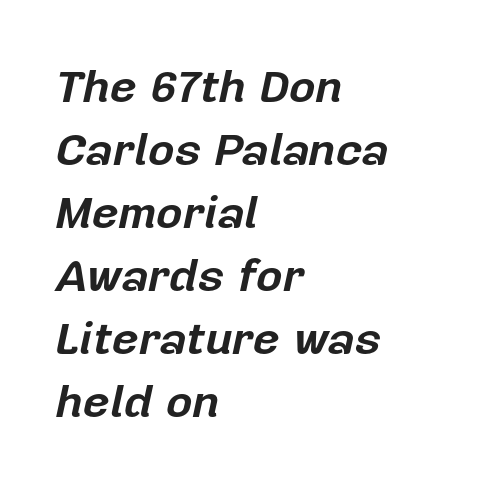
On the weight axis this lands at bold, roughly 700. The paragraph shown leans on its left margin. Does extra space separate the letters? No, they use regular spacing. Leading matches the norm, producing a regular column.
